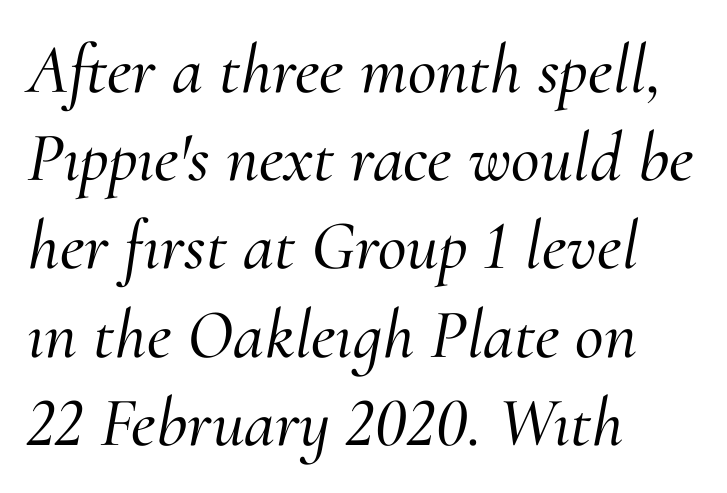
Q: Is the text italic (slanted)? A: Yes, it leans right by about 10 degrees.
Q: Is the typeface a serif or a sans-serif typeface? A: Serif.
Q: Is the text underlined? A: No.
Q: How is the paragraph aligned? A: Left-aligned.
Q: Is the spacing between letters normal or unusually wide? A: Normal.
Q: Is the spacing between lines tight, normal or loose? A: Normal.
Q: Width (condensed, normal, or wide)? A: Normal.
Q: Stroke contrast? A: Medium.
Q: x-height? A: Small.
Q: Monospaced? A: No.
